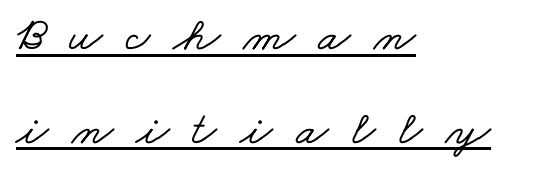
{"serif": "yes", "width": "wide", "stroke_contrast": "low", "x_height": "small", "monospaced": "no", "underline": "yes", "align": "left", "line_spacing": "loose", "line_spacing_ratio": 1.95, "letter_spacing": "wide", "letter_spacing_em": 0.48, "glyph_px": 48}
